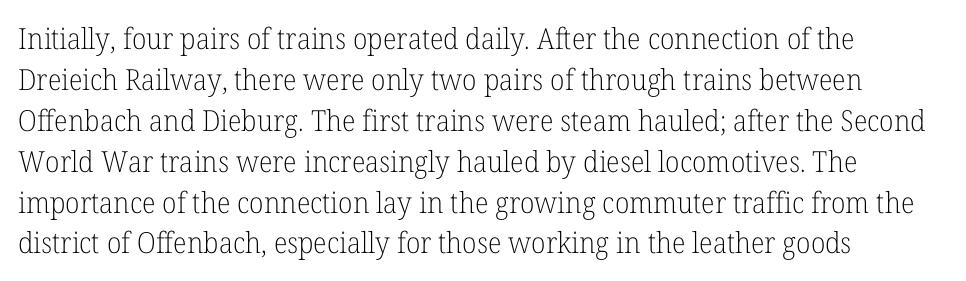
The image shows 29 px light serif type, upright; set left-aligned, normal line spacing (1.41x), normal letter spacing, not underlined; low stroke contrast and a medium x-height.
